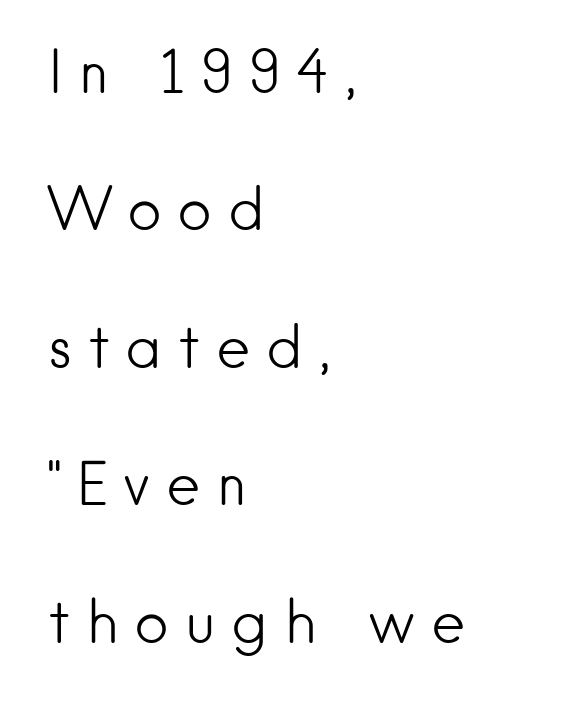
The image shows 59 px light sans-serif type, upright; set left-aligned, loose line spacing (2.33x), unusually wide letter spacing (+0.26 em), not underlined; low stroke contrast and a small x-height.
